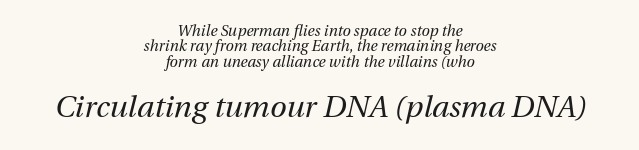
{"italic": "yes", "lean": "right", "slant_degrees": 13, "bold": "no", "weight": "regular", "width": "normal", "stroke_contrast": "medium", "x_height": "medium", "monospaced": "no", "underline": "no", "align": "center", "line_spacing": "tight", "line_spacing_ratio": 1.03, "letter_spacing": "normal", "letter_spacing_em": 0.0, "larger_block": "second", "size_ratio": 2.0, "glyph_px": 30}
